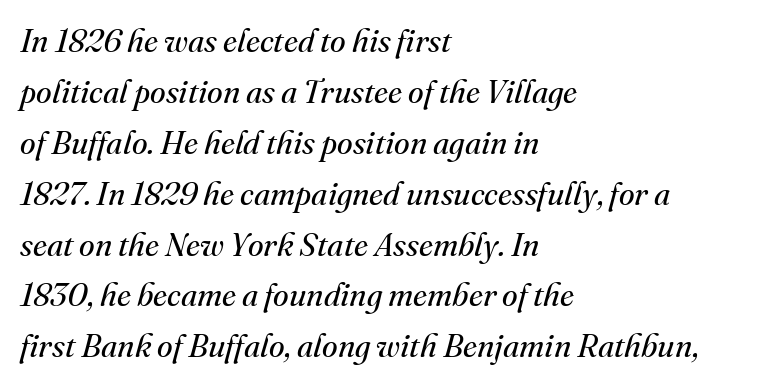
The image shows 32 px regular-weight serif type, italic (leaning right); set left-aligned, normal line spacing (1.59x), normal letter spacing, not underlined; medium stroke contrast and a small x-height.
